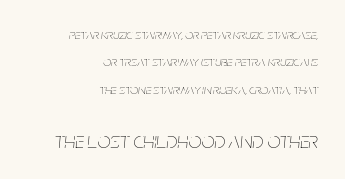
{"italic": "yes", "lean": "right", "slant_degrees": 5, "bold": "no", "underline": "no", "align": "right", "line_spacing": "loose", "line_spacing_ratio": 1.96, "letter_spacing": "normal", "letter_spacing_em": 0.0, "larger_block": "second", "size_ratio": 1.64, "glyph_px": 23}
